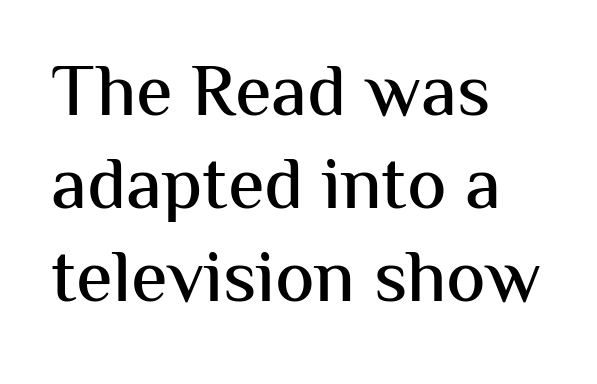
Regular leading. Rule under the text: the space is simply empty. This sample uses plain, unmodified letter spacing. Each line starts at the same left margin while the right side varies. This sample uses a sans-serif face.
